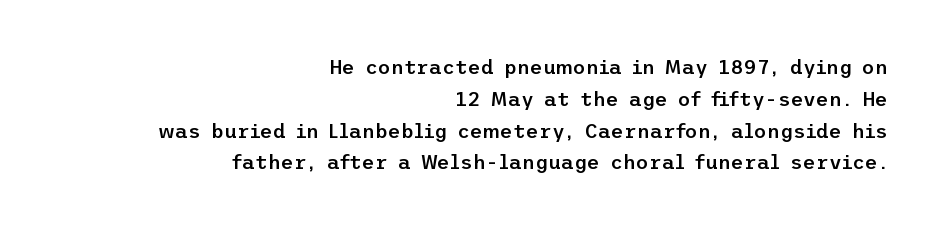
Q: Is the text bold? A: Semi-bold.
Q: Is the text italic (slanted)? A: No, it is upright.
Q: Is the text underlined? A: No.
Q: How is the paragraph aligned? A: Right-aligned.
Q: Is the spacing between letters normal or unusually wide? A: Normal.
Q: Is the spacing between lines tight, normal or loose? A: Normal.
